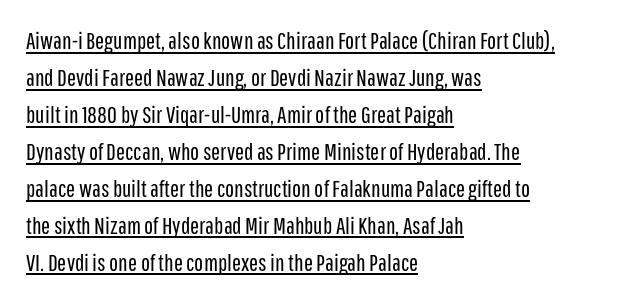
A typesetter would mark this as roman, not italic. The passage shown stacks its lines at a standard gap. The face used here appears with an underline applied. In CSS terms this would be text-align: left.
